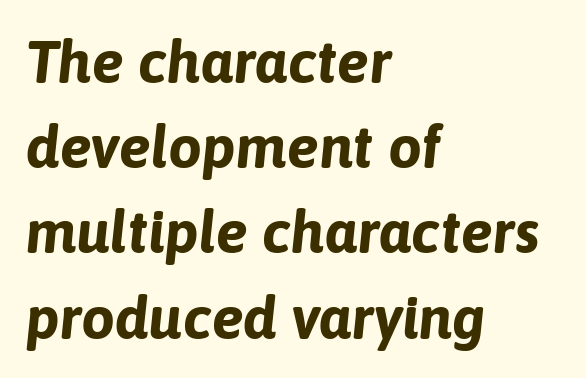
Q: Is the text bold? A: Yes.
Q: Is the text italic (slanted)? A: Yes, it leans right by about 6 degrees.
Q: Is the text underlined? A: No.
Q: How is the paragraph aligned? A: Left-aligned.
Q: Is the spacing between letters normal or unusually wide? A: Normal.
Q: Is the spacing between lines tight, normal or loose? A: Normal.
Q: Width (condensed, normal, or wide)? A: Normal.
Q: Stroke contrast? A: Low.
Q: x-height? A: Medium.
Q: Monospaced? A: No.
